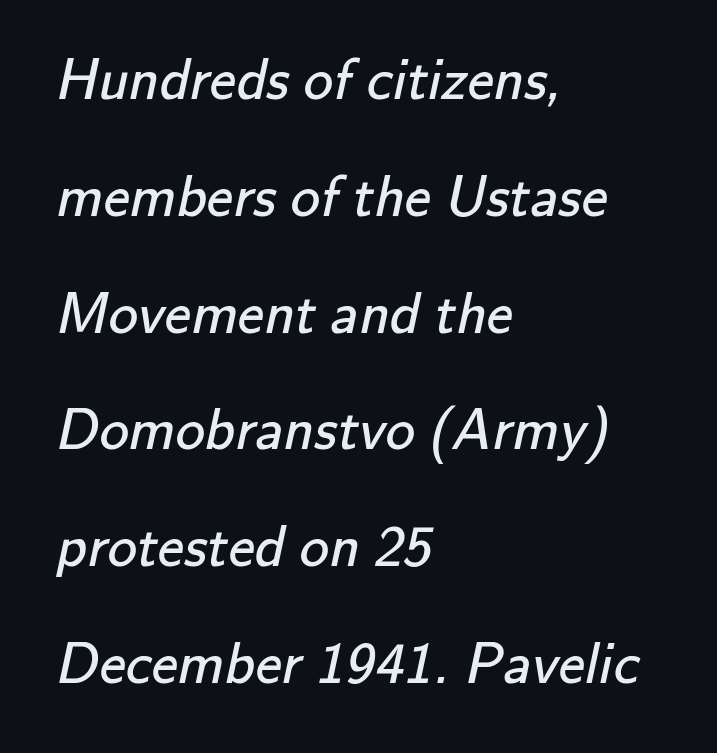
{"serif": "no", "bold": "no", "weight": "regular", "width": "normal", "stroke_contrast": "low", "x_height": "small", "monospaced": "no", "underline": "no", "align": "left", "line_spacing": "loose", "line_spacing_ratio": 1.98, "letter_spacing": "normal", "letter_spacing_em": 0.0, "glyph_px": 59}
